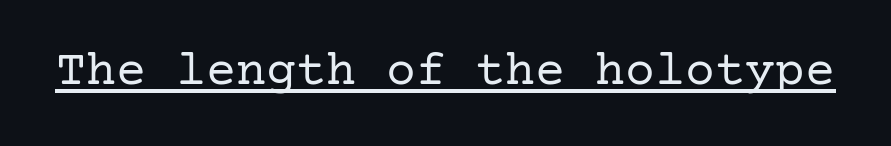
{"serif": "yes", "italic": "no", "bold": "no", "weight": "regular", "width": "normal", "stroke_contrast": "low", "x_height": "medium", "underline": "yes", "letter_spacing": "normal", "letter_spacing_em": 0.0, "glyph_px": 50}
